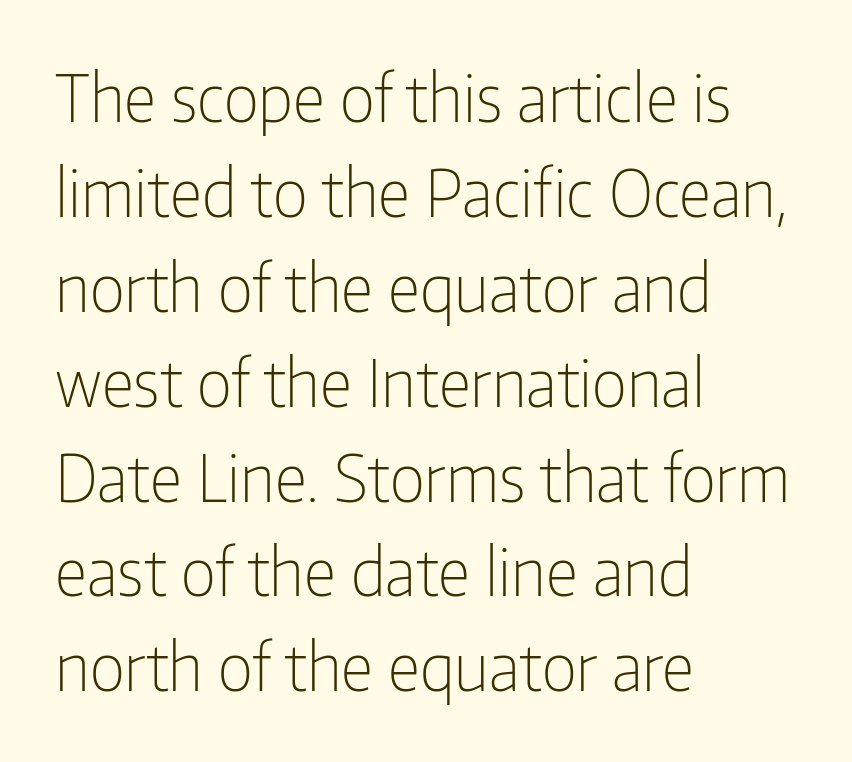
The string is rendered with underlining switched off. This is the regular roman posture of the typeface. Weight: not bold — regular or lighter. The lines are quadded left. Stroke terminals: plain, sans-serif.
